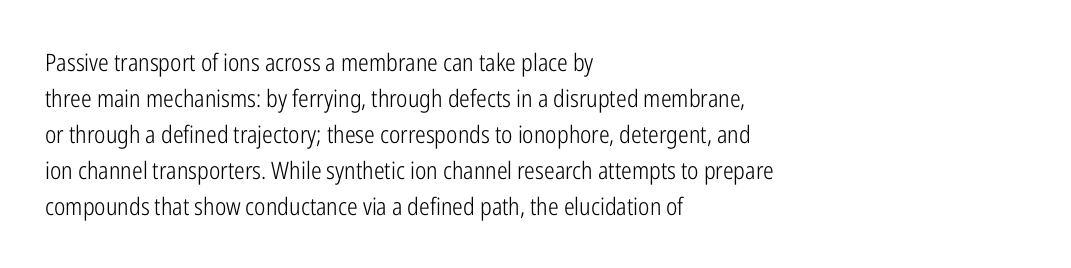
There is no visible air inserted between adjacent glyphs. The rendering anchors every line to the left-hand side. Counters stay open thanks to moderate or lighter strokes. Is there much room between lines? A standard amount, neither cramped nor airy. Type without underlining.
